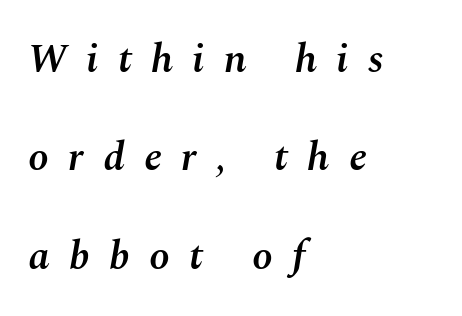
{"italic": "yes", "lean": "right", "slant_degrees": 10, "bold": "semi", "weight": "semibold", "width": "normal", "stroke_contrast": "medium", "x_height": "medium", "monospaced": "no", "underline": "no", "align": "left", "line_spacing": "loose", "line_spacing_ratio": 2.4, "letter_spacing": "wide", "letter_spacing_em": 0.47, "glyph_px": 41}
